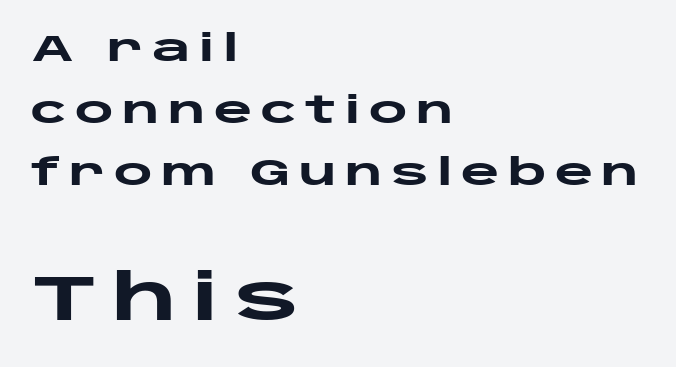
The image shows 64 px heavy, wide sans-serif type, upright; set left-aligned, normal line spacing (1.68x), unusually wide letter spacing (+0.23 em), not underlined; the second (bottom) block is 1.73x larger; low stroke contrast and a large x-height.
